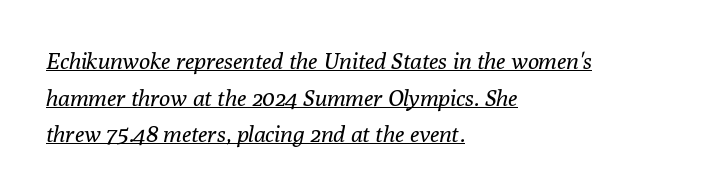
Reading down the block, your eye returns to a fixed left position each line. These lines keep a tight, regular rhythm from letter to letter. Stems here are at most as thick as an everyday book face. Glance below the letters and you will spot a drawn line. There's an unmistakable incline to the writing here.
